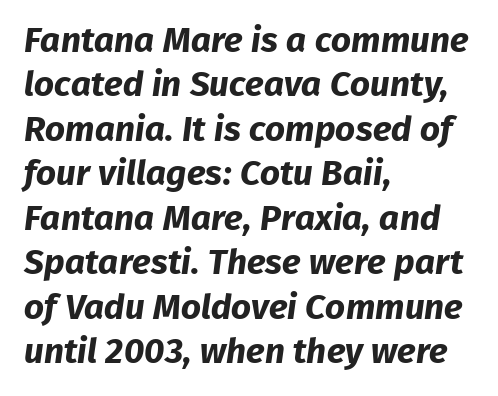
The image shows 35 px bold sans-serif type; set left-aligned, normal line spacing (1.27x), normal letter spacing, not underlined; low stroke contrast and a medium x-height.
